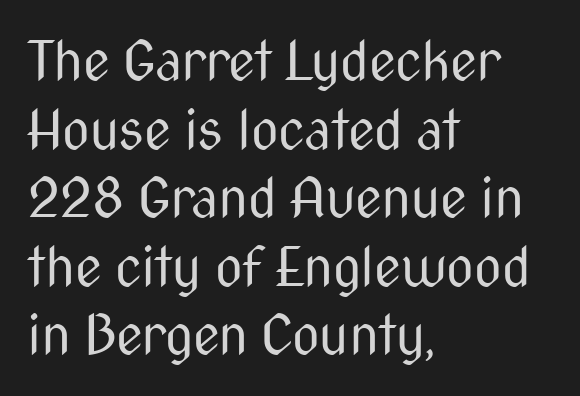
Font category for this specimen: sans-serif. Ink coverage per letter is moderate at most. Posture: vertical. These lines are rendered in a variable-pitch font. This sample uses plain, unmodified letter spacing.
